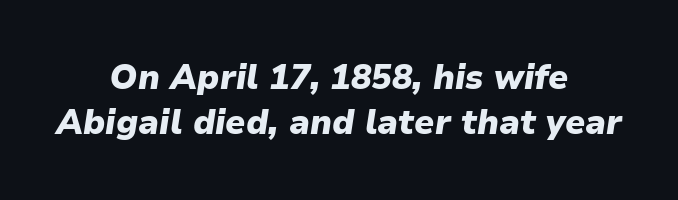
Is the type bold? Yes — the strokes are clearly thick and heavy. The vertical gap from one line to the next is medium. One-word summary of the alignment: center. Characters are canted at an angle relative to the baseline's perpendicular. Check under the words: just untouched page. Does extra space separate the letters? No, they use regular spacing.
